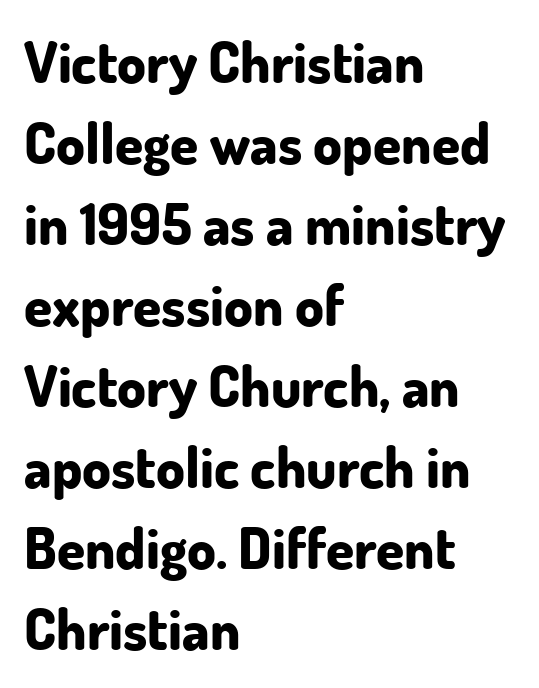
Q: Is the text bold? A: Yes.
Q: Is the text italic (slanted)? A: No, it is upright.
Q: Is the typeface a serif or a sans-serif typeface? A: Sans-serif.
Q: Is the text underlined? A: No.
Q: How is the paragraph aligned? A: Left-aligned.
Q: Is the spacing between letters normal or unusually wide? A: Normal.
Q: Is the spacing between lines tight, normal or loose? A: Normal.
Q: Width (condensed, normal, or wide)? A: Normal.
Q: Stroke contrast? A: Low.
Q: x-height? A: Small.
Q: Monospaced? A: No.
